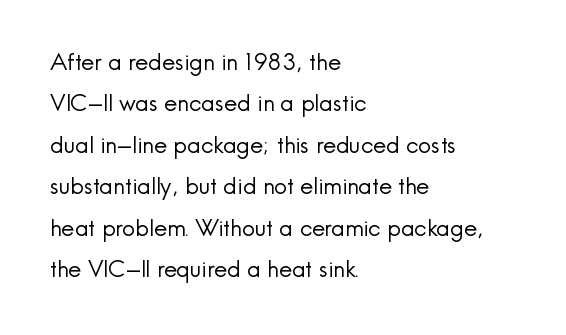
The image shows 23 px text type, upright; set left-aligned, line spacing 1.8x, normal letter spacing, not underlined.
